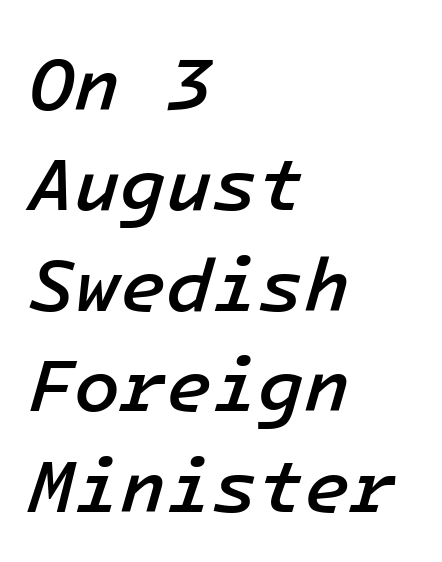
{"italic": "yes", "lean": "right", "slant_degrees": 16, "bold": "semi", "weight": "semibold", "width": "normal", "stroke_contrast": "low", "x_height": "medium", "underline": "no", "align": "left", "line_spacing": "normal", "line_spacing_ratio": 1.34, "letter_spacing": "normal", "letter_spacing_em": 0.0, "glyph_px": 75}
